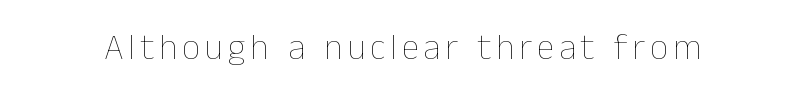
The image shows 36 px thin type, upright; set not underlined; low stroke contrast and a medium x-height.
